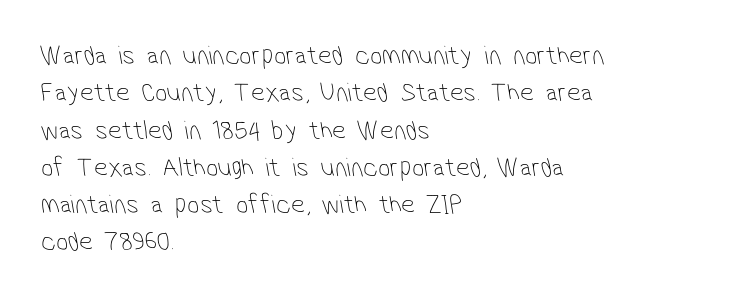
The image shows 27 px text type; set left-aligned, normal line spacing (1.38x), normal letter spacing, not underlined.
